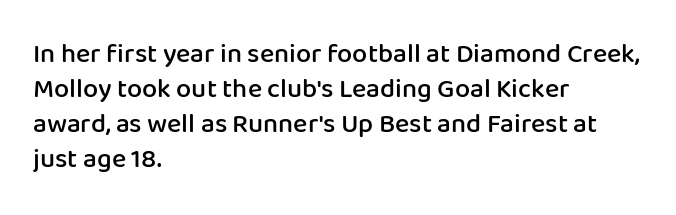
Q: Is the text bold? A: Semi-bold.
Q: Is the text italic (slanted)? A: No, it is upright.
Q: Is the text underlined? A: No.
Q: How is the paragraph aligned? A: Left-aligned.
Q: Is the spacing between letters normal or unusually wide? A: Normal.
Q: Is the spacing between lines tight, normal or loose? A: Normal.
